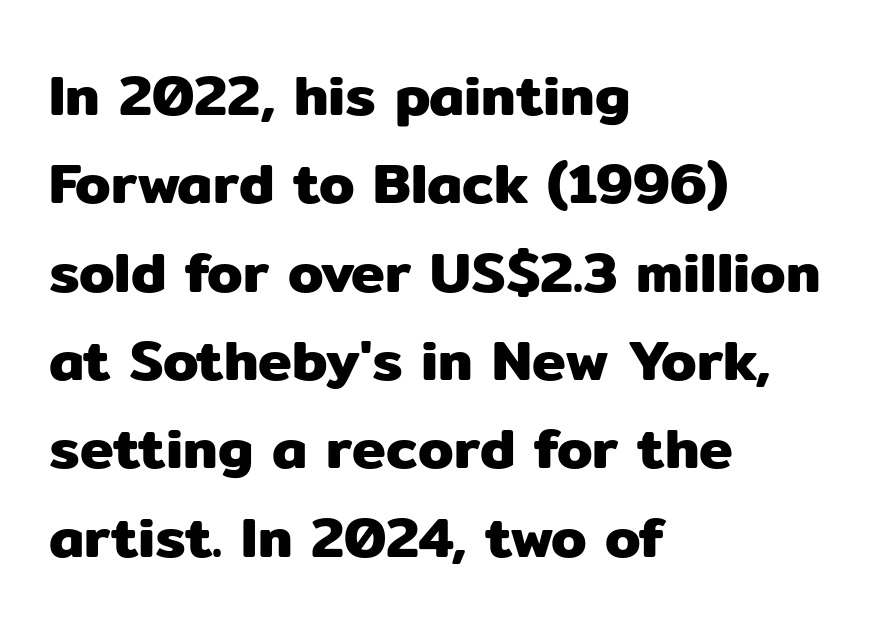
The image shows 57 px sans-serif type, upright; set left-aligned, normal line spacing (1.55x), normal letter spacing, not underlined; low stroke contrast and a medium x-height.
